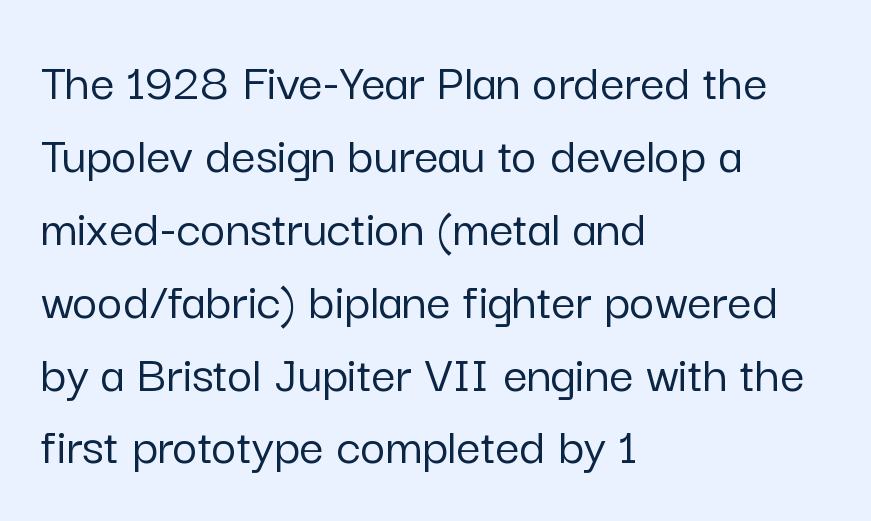
Q: Is the text italic (slanted)? A: No, it is upright.
Q: Is the typeface a serif or a sans-serif typeface? A: Sans-serif.
Q: Is the text underlined? A: No.
Q: How is the paragraph aligned? A: Left-aligned.
Q: Is the spacing between letters normal or unusually wide? A: Normal.
Q: Is the spacing between lines tight, normal or loose? A: Normal.
Q: Width (condensed, normal, or wide)? A: Normal.
Q: Stroke contrast? A: Low.
Q: x-height? A: Medium.
Q: Monospaced? A: No.
